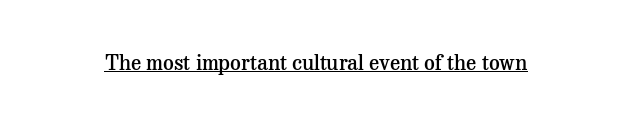
Q: Is the text bold? A: Semi-bold.
Q: Is the text italic (slanted)? A: No, it is upright.
Q: Is the text underlined? A: Yes.
Q: Is the spacing between letters normal or unusually wide? A: Normal.
